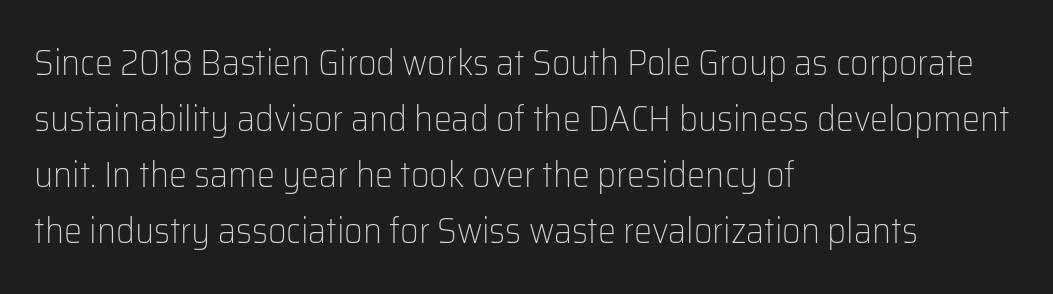
Q: Is the text bold? A: No.
Q: Is the text italic (slanted)? A: No, it is upright.
Q: Is the typeface a serif or a sans-serif typeface? A: Sans-serif.
Q: Is the text underlined? A: No.
Q: How is the paragraph aligned? A: Left-aligned.
Q: Is the spacing between letters normal or unusually wide? A: Normal.
Q: Is the spacing between lines tight, normal or loose? A: Normal.
Q: Width (condensed, normal, or wide)? A: Normal.
Q: Stroke contrast? A: Low.
Q: x-height? A: Medium.
Q: Monospaced? A: No.
